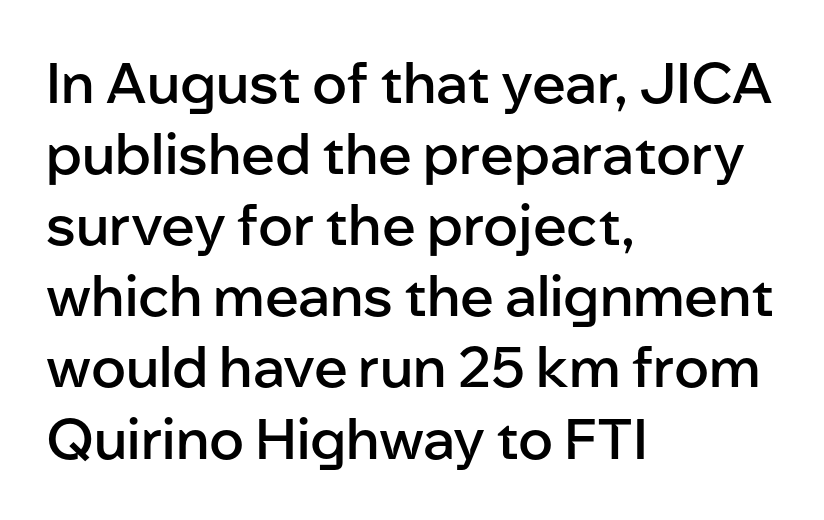
The rows are spaced the way most documents space them. Default kerning and tracking; the words read as compact shapes. The rag falls on the right side of this text block. The face used here is a semibold: visibly heavier than regular, lighter than bold. This sample uses an upright cut, with every glyph sitting square on the baseline. This sample has the flowing, uneven cadence of proportional lettering.
